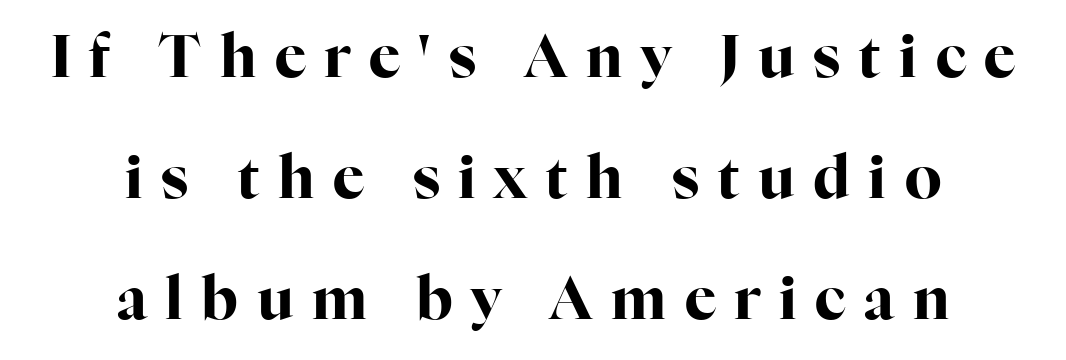
The image shows 59 px bold serif type, upright; set centered, loose line spacing (2.05x), unusually wide letter spacing (+0.31 em), not underlined; high stroke contrast and a medium x-height.
